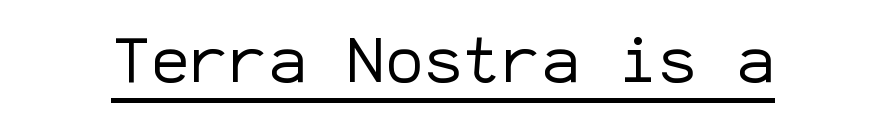
The tracking reads as untouched default to a designer's eye. It's the straight-up-and-down kind of type. The typesetter has applied underlining to the passage shown. In terms of letterform style, serifs are entirely absent. A light-to-regular cut is what we see here.
